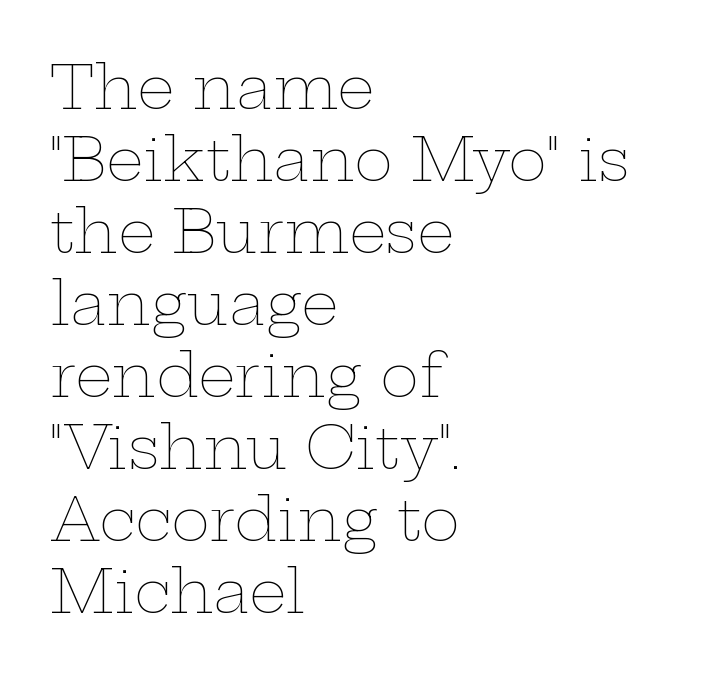
The image shows 59 px thin, wide type, upright; set left-aligned, line spacing 1.22x, normal letter spacing, not underlined; low stroke contrast and a medium x-height.
